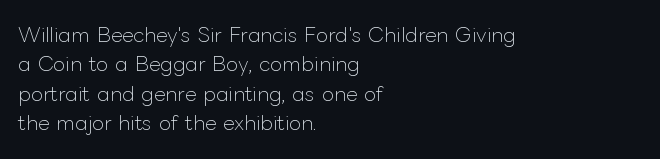
Q: Is the text bold? A: No.
Q: Is the text italic (slanted)? A: No, it is upright.
Q: Is the text underlined? A: No.
Q: How is the paragraph aligned? A: Left-aligned.
Q: Is the spacing between letters normal or unusually wide? A: Normal.
Q: Is the spacing between lines tight, normal or loose? A: Normal.
